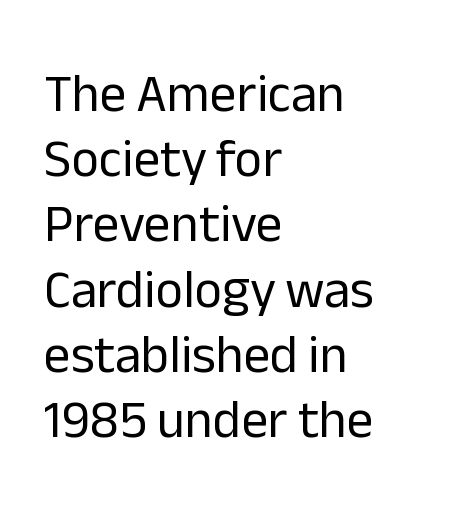
{"serif": "no", "italic": "no", "bold": "no", "weight": "regular", "width": "normal", "stroke_contrast": "low", "x_height": "medium", "monospaced": "no", "underline": "no", "align": "left", "line_spacing_ratio": 1.23, "letter_spacing": "normal", "letter_spacing_em": 0.0, "glyph_px": 53}
